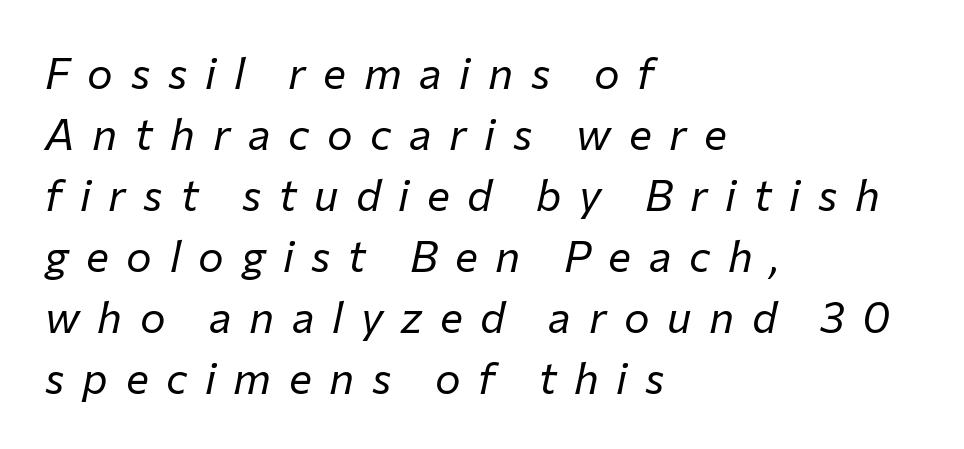
Q: Is the text bold? A: No.
Q: Is the text italic (slanted)? A: Yes, it leans right by about 12 degrees.
Q: Is the text underlined? A: No.
Q: How is the paragraph aligned? A: Left-aligned.
Q: Is the spacing between letters normal or unusually wide? A: Unusually wide.
Q: Is the spacing between lines tight, normal or loose? A: Normal.
Q: Width (condensed, normal, or wide)? A: Normal.
Q: Stroke contrast? A: Low.
Q: x-height? A: Medium.
Q: Monospaced? A: No.
